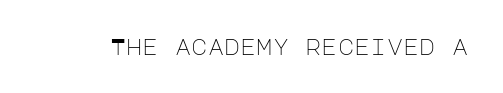
The space directly below the letters is spotless. Quick note: not italic, upright. The line texture is even and compact thanks to regular tracking. These glyphs show unthickened strokes, regular width or finer.
